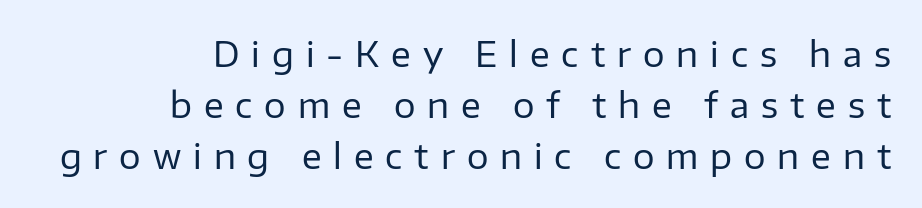
Q: Is the text bold? A: No.
Q: Is the text italic (slanted)? A: No, it is upright.
Q: Is the typeface a serif or a sans-serif typeface? A: Sans-serif.
Q: Is the text underlined? A: No.
Q: How is the paragraph aligned? A: Right-aligned.
Q: Is the spacing between letters normal or unusually wide? A: Unusually wide.
Q: Is the spacing between lines tight, normal or loose? A: Normal.
Q: Width (condensed, normal, or wide)? A: Normal.
Q: Stroke contrast? A: Low.
Q: x-height? A: Medium.
Q: Monospaced? A: No.
